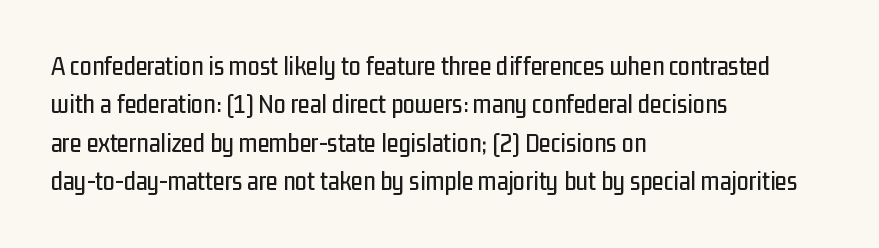
Q: Is the text italic (slanted)? A: No, it is upright.
Q: Is the text underlined? A: No.
Q: How is the paragraph aligned? A: Left-aligned.
Q: Is the spacing between letters normal or unusually wide? A: Normal.
Q: Is the spacing between lines tight, normal or loose? A: Normal.
